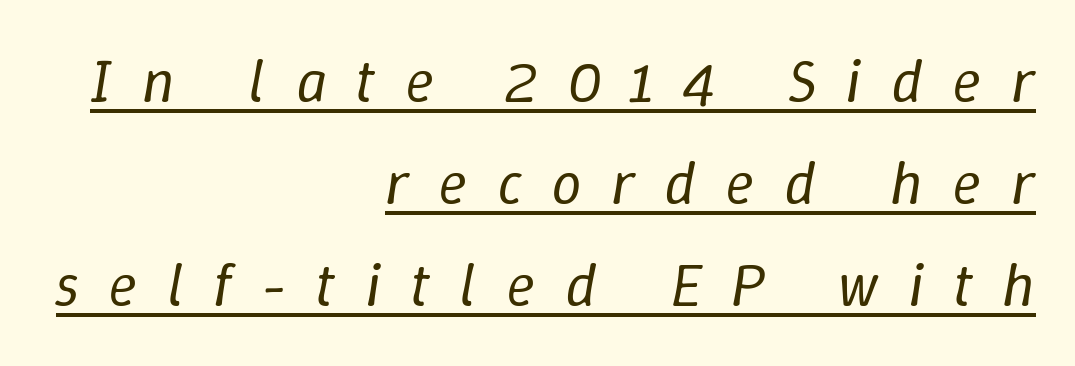
Q: Is the text bold? A: No.
Q: Is the text italic (slanted)? A: Yes, it leans right by about 9 degrees.
Q: Is the text underlined? A: Yes.
Q: How is the paragraph aligned? A: Right-aligned.
Q: Is the spacing between letters normal or unusually wide? A: Unusually wide.
Q: Is the spacing between lines tight, normal or loose? A: Normal.
Q: Width (condensed, normal, or wide)? A: Normal.
Q: Stroke contrast? A: Low.
Q: x-height? A: Medium.
Q: Monospaced? A: No.
